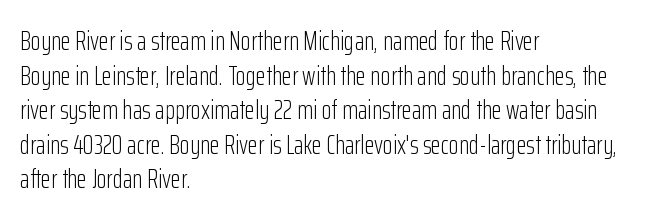
{"italic": "no", "bold": "no", "underline": "no", "align": "left", "line_spacing": "normal", "line_spacing_ratio": 1.33, "letter_spacing": "normal", "letter_spacing_em": 0.0, "glyph_px": 26}
